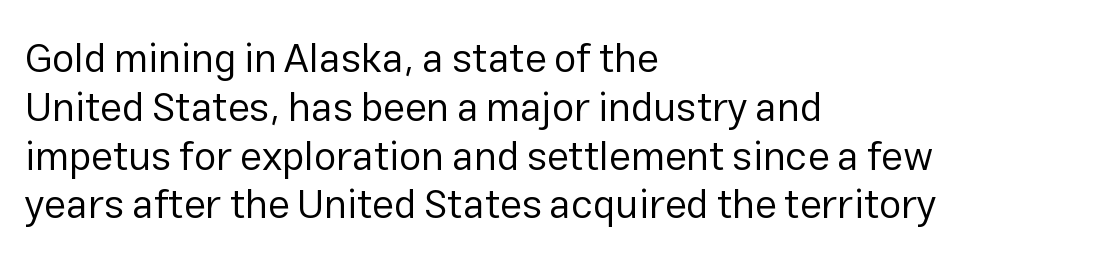
Q: Is the text bold? A: No.
Q: Is the text italic (slanted)? A: No, it is upright.
Q: Is the typeface a serif or a sans-serif typeface? A: Sans-serif.
Q: Is the text underlined? A: No.
Q: How is the paragraph aligned? A: Left-aligned.
Q: Is the spacing between letters normal or unusually wide? A: Normal.
Q: Width (condensed, normal, or wide)? A: Normal.
Q: Stroke contrast? A: Low.
Q: x-height? A: Medium.
Q: Monospaced? A: No.
